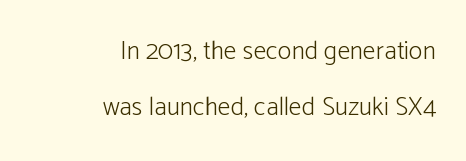
The image shows 26 px text type, upright; set right-aligned, loose line spacing (2.16x), normal letter spacing, not underlined.
